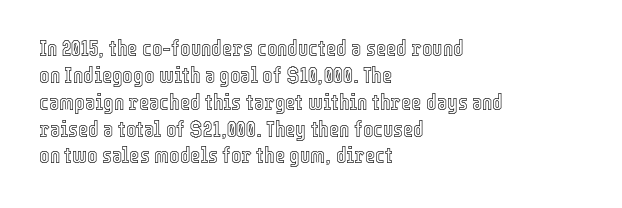
The image shows 22 px text type, upright; set left-aligned, line spacing 1.22x, normal letter spacing, not underlined.
